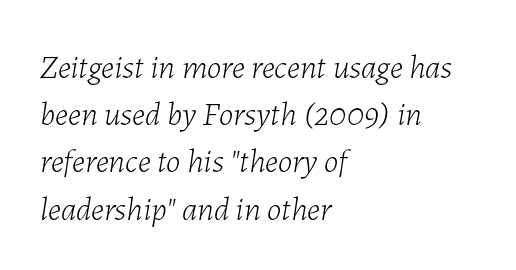
There is no visible air inserted between adjacent glyphs. The passage shown is not underscored anywhere. Students, observe: this is what conventionally led text looks like. The rendering anchors every line to the left-hand side. This is oblique type, the kind used for emphasis or titles.
